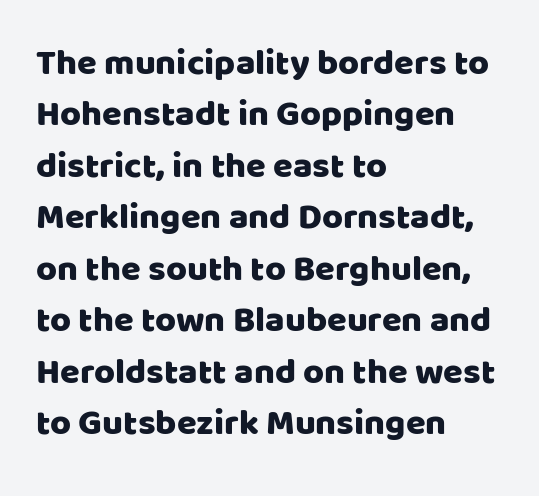
Q: Is the text italic (slanted)? A: No, it is upright.
Q: Is the typeface a serif or a sans-serif typeface? A: Sans-serif.
Q: Is the text underlined? A: No.
Q: How is the paragraph aligned? A: Left-aligned.
Q: Is the spacing between letters normal or unusually wide? A: Normal.
Q: Is the spacing between lines tight, normal or loose? A: Normal.
Q: Width (condensed, normal, or wide)? A: Normal.
Q: Stroke contrast? A: Low.
Q: x-height? A: Large.
Q: Monospaced? A: No.
